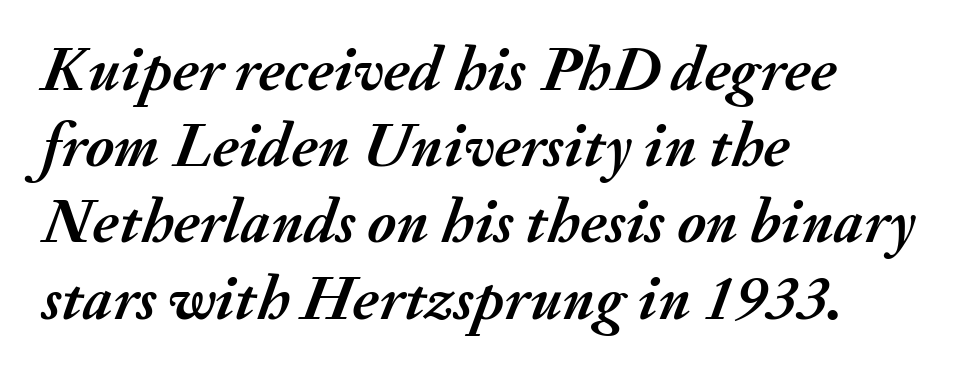
{"italic": "yes", "lean": "right", "slant_degrees": 20, "bold": "yes", "weight": "semibold", "width": "normal", "stroke_contrast": "medium", "x_height": "small", "monospaced": "no", "underline": "no", "align": "left", "line_spacing_ratio": 1.21, "letter_spacing": "normal", "letter_spacing_em": 0.0, "glyph_px": 63}
